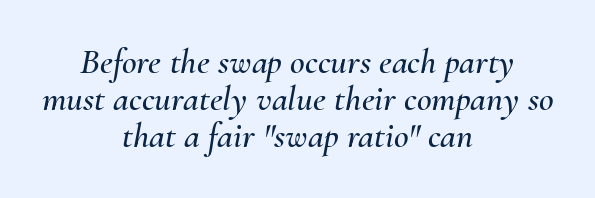
The image shows 36 px text type, italic (leaning right); set centered, tight line spacing (1.03x), normal letter spacing, not underlined; medium stroke contrast and a small x-height.
